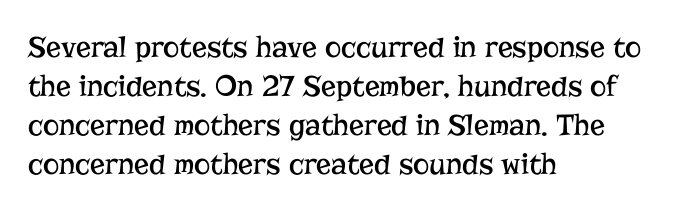
Q: Is the text bold? A: No.
Q: Is the text italic (slanted)? A: No, it is upright.
Q: Is the typeface a serif or a sans-serif typeface? A: Serif.
Q: Is the text underlined? A: No.
Q: How is the paragraph aligned? A: Left-aligned.
Q: Is the spacing between letters normal or unusually wide? A: Normal.
Q: Is the spacing between lines tight, normal or loose? A: Normal.
Q: Width (condensed, normal, or wide)? A: Normal.
Q: Stroke contrast? A: Low.
Q: x-height? A: Medium.
Q: Monospaced? A: No.
